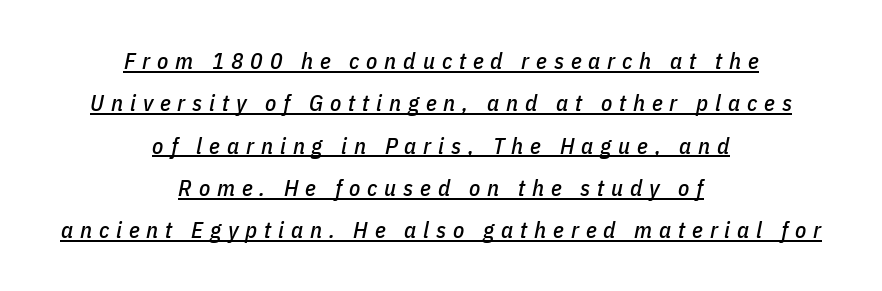
The image shows 23 px text type, italic (leaning right); set centered, line spacing 1.84x, unusually wide letter spacing (+0.3 em), underlined.
